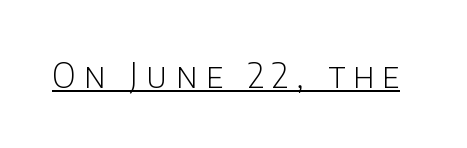
The image shows 34 px light sans-serif type, upright; set unusually wide letter spacing (+0.24 em), underlined; low stroke contrast and a large x-height.
